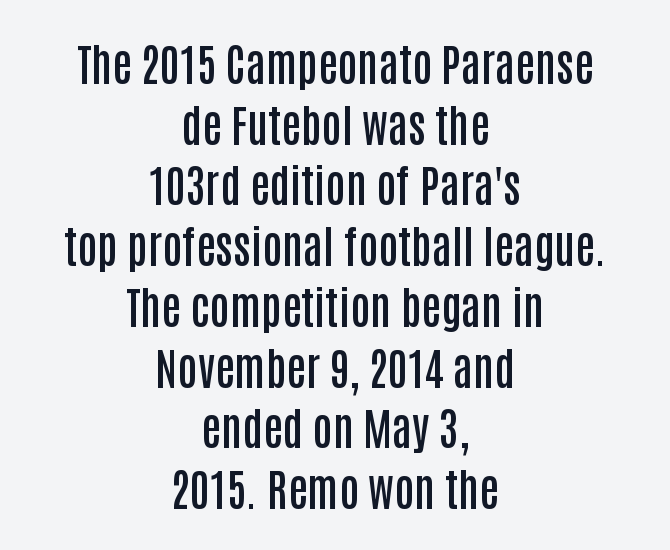
{"serif": "no", "italic": "no", "bold": "semi", "weight": "semibold", "width": "condensed", "stroke_contrast": "low", "x_height": "large", "monospaced": "no", "underline": "no", "align": "center", "line_spacing": "normal", "line_spacing_ratio": 1.38, "letter_spacing": "normal", "letter_spacing_em": 0.0, "glyph_px": 44}
